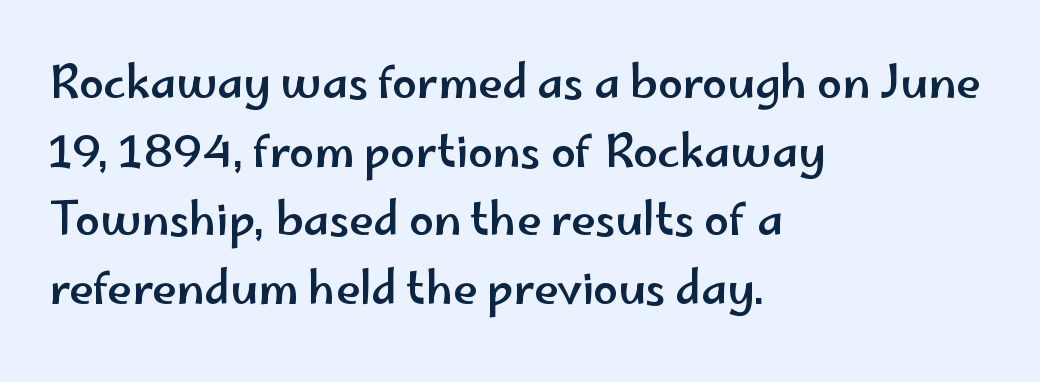
{"serif": "no", "italic": "no", "width": "wide", "stroke_contrast": "low", "x_height": "small", "monospaced": "no", "underline": "no", "align": "left", "line_spacing": "normal", "line_spacing_ratio": 1.56, "letter_spacing": "normal", "letter_spacing_em": 0.0, "glyph_px": 44}
